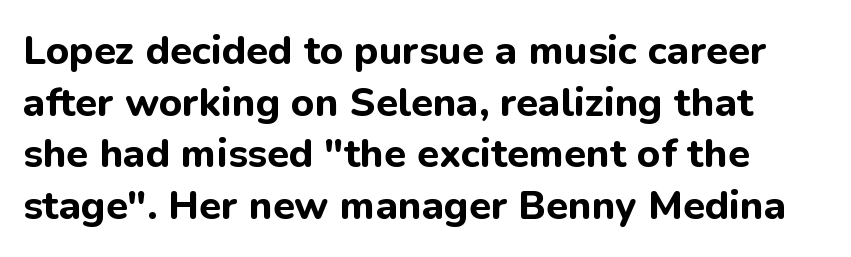
Q: Is the text bold? A: Yes.
Q: Is the text italic (slanted)? A: No, it is upright.
Q: Is the typeface a serif or a sans-serif typeface? A: Sans-serif.
Q: Is the text underlined? A: No.
Q: Is the spacing between letters normal or unusually wide? A: Normal.
Q: Is the spacing between lines tight, normal or loose? A: Normal.
Q: Width (condensed, normal, or wide)? A: Normal.
Q: Stroke contrast? A: Low.
Q: x-height? A: Medium.
Q: Monospaced? A: No.
